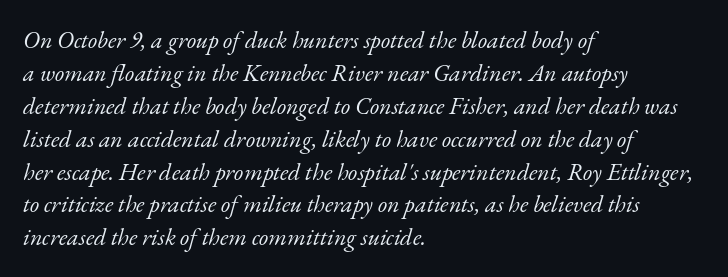
Letters rest on an invisible, unmarked baseline. Reading down the block, your eye returns to a fixed left position each line. The passage shown leans; its letterforms are oblique. The rendering keeps characters at their native spacing. Leading matches the norm, producing a regular column.
